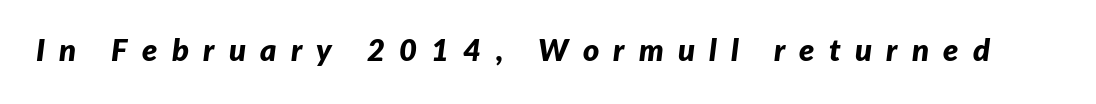
{"italic": "yes", "lean": "right", "slant_degrees": 7, "bold": "yes", "weight": "bold", "width": "normal", "stroke_contrast": "low", "x_height": "medium", "monospaced": "no", "underline": "no", "letter_spacing": "wide", "letter_spacing_em": 0.46, "glyph_px": 31}
